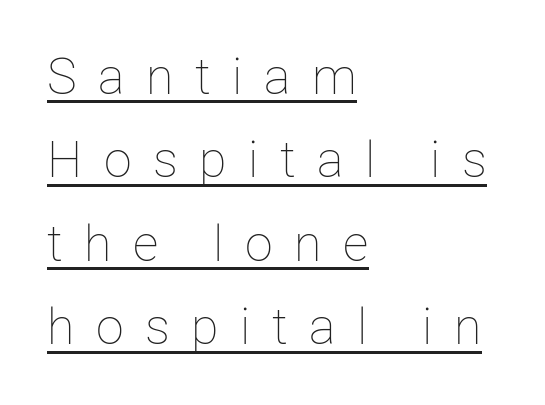
Each letter keeps its own natural width here, so spacing adapts to shape. You can see a thin bar hugging the bottom of the glyphs. The vertical gap from one line to the next is medium. Posture: straight, roman, zero tilt. Here the glyphs are tracked loosely, breaking word shapes into spaced letters.
